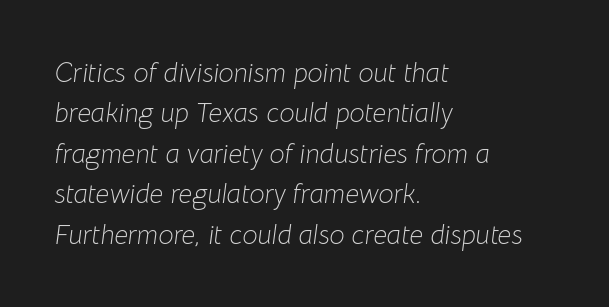
The image shows 27 px text type, italic (leaning right); set left-aligned, normal line spacing (1.5x), normal letter spacing, not underlined.
